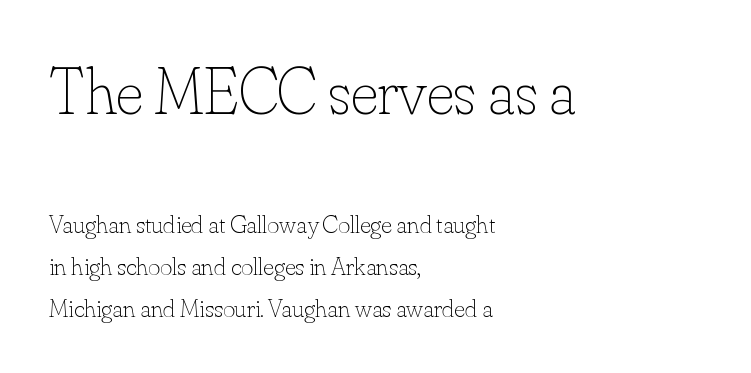
Q: Is the text bold? A: No.
Q: Is the text italic (slanted)? A: No, it is upright.
Q: Is the text underlined? A: No.
Q: How is the paragraph aligned? A: Left-aligned.
Q: Is the spacing between letters normal or unusually wide? A: Normal.
Q: Is the spacing between lines tight, normal or loose? A: Normal.
Q: Which block of text is set in a larger size, the first (top) or the second (bottom)? A: The first (top) one.
Q: Width (condensed, normal, or wide)? A: Normal.
Q: Stroke contrast? A: Low.
Q: x-height? A: Small.
Q: Monospaced? A: No.
